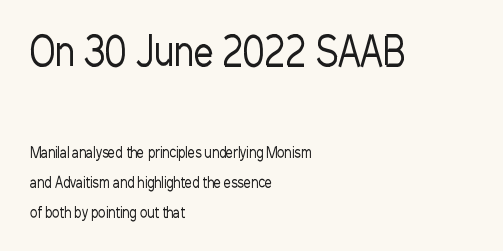
Q: Is the text bold? A: No.
Q: Is the text italic (slanted)? A: No, it is upright.
Q: Is the typeface a serif or a sans-serif typeface? A: Sans-serif.
Q: Is the text underlined? A: No.
Q: How is the paragraph aligned? A: Left-aligned.
Q: Is the spacing between letters normal or unusually wide? A: Normal.
Q: Is the spacing between lines tight, normal or loose? A: Loose.
Q: Which block of text is set in a larger size, the first (top) or the second (bottom)? A: The first (top) one.
Q: Width (condensed, normal, or wide)? A: Condensed.
Q: Stroke contrast? A: Low.
Q: x-height? A: Medium.
Q: Monospaced? A: No.
